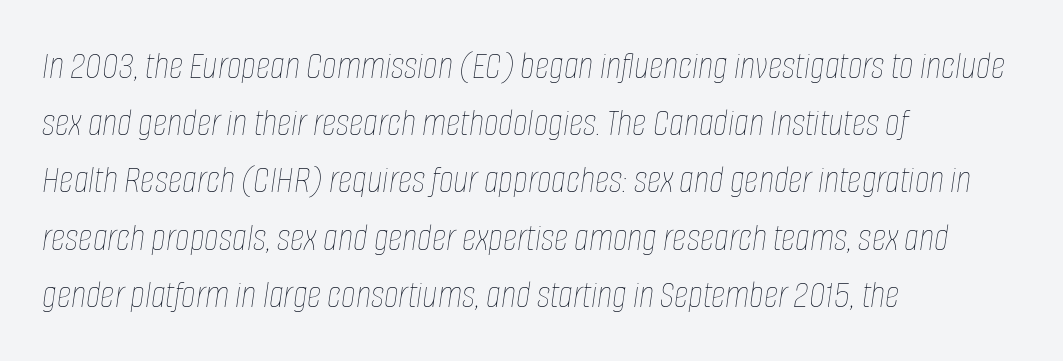
The image shows 40 px thin, condensed type, italic (leaning right); set left-aligned, normal line spacing (1.43x), normal letter spacing, not underlined; low stroke contrast and a large x-height.
